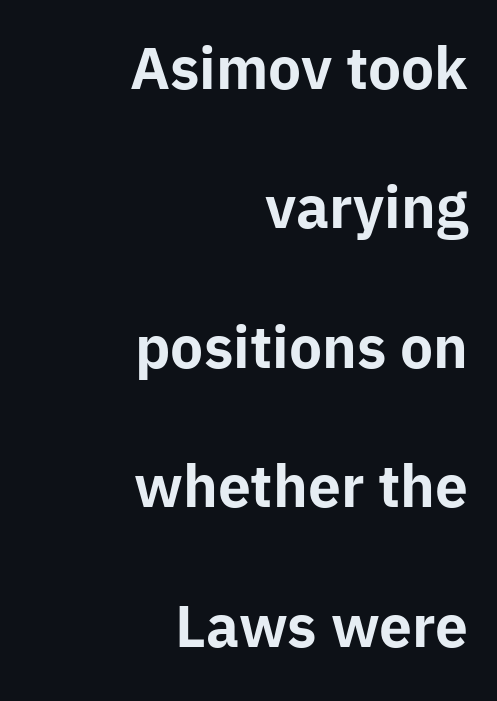
The image shows 56 px bold sans-serif type, upright; set right-aligned, loose line spacing (2.49x), normal letter spacing, not underlined; low stroke contrast and a medium x-height.
